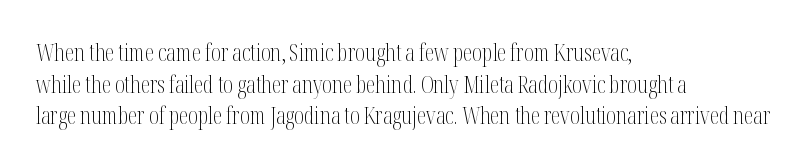
The strokes are not fattened; the text isn't bold. Beneath every word, the page is bare. Every row of glyphs begins at an identical x-position on the left. In terms of posture, this sample is upright.
